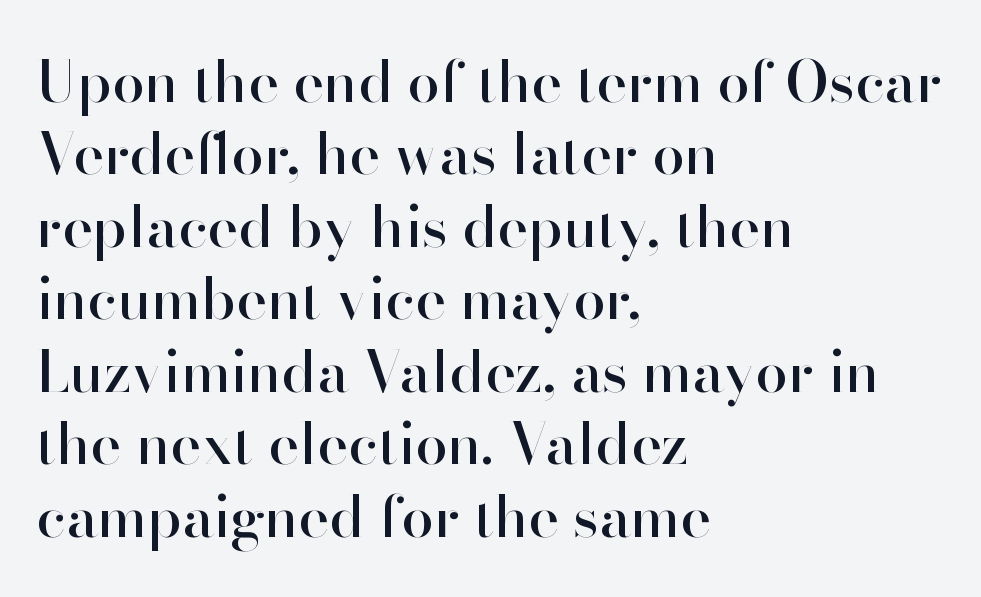
{"serif": "no", "italic": "no", "width": "normal", "stroke_contrast": "high", "x_height": "small", "monospaced": "no", "underline": "no", "align": "left", "line_spacing": "normal", "line_spacing_ratio": 1.25, "letter_spacing": "normal", "letter_spacing_em": 0.0, "glyph_px": 58}
